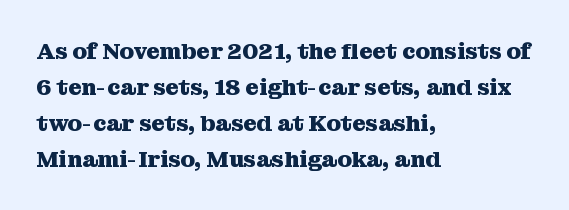
The image shows 23 px bold type, upright; set left-aligned, normal line spacing (1.56x), normal letter spacing, not underlined.
